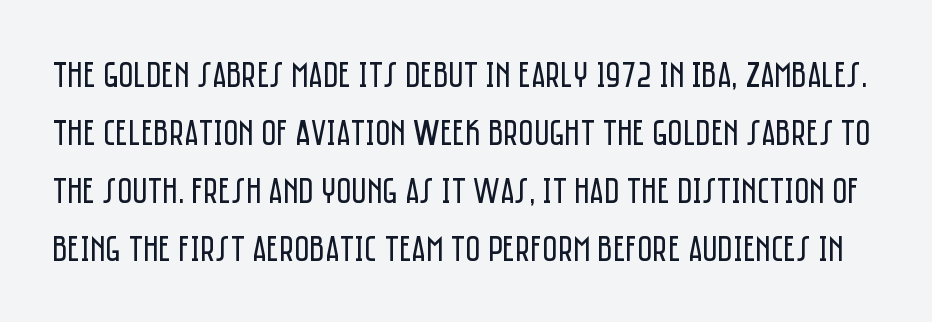
The image shows 37 px regular-weight, condensed sans-serif type, upright; set normal line spacing (1.57x), normal letter spacing, not underlined; low stroke contrast and a large x-height.
